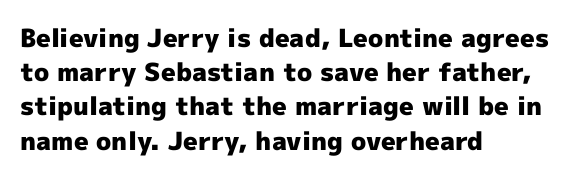
The lines in this sample share a left origin and differ only in where they stop. Summary of vertical rhythm: regular, with standard interline spacing. Italic: no, the glyphs are upright roman. The letterforms sit shoulder to shoulder at normal distance. Set as a true bold cut, around the 700 mark. The baseline area is clear.
